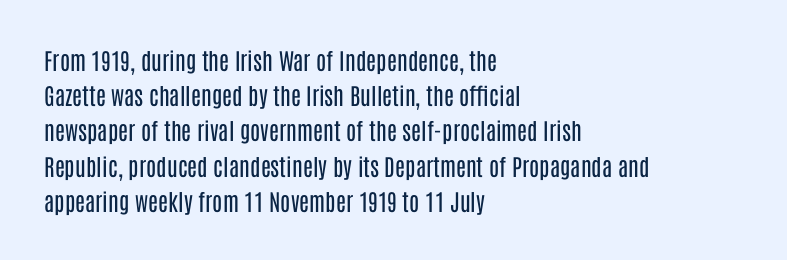
{"italic": "no", "bold": "no", "underline": "no", "align": "left", "line_spacing": "normal", "line_spacing_ratio": 1.53, "letter_spacing": "normal", "letter_spacing_em": 0.0, "glyph_px": 23}
